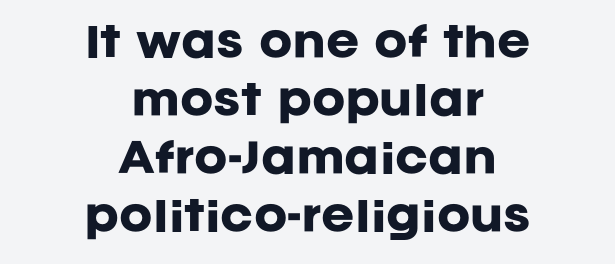
{"serif": "no", "italic": "no", "bold": "yes", "weight": "heavy", "width": "normal", "stroke_contrast": "low", "x_height": "large", "monospaced": "no", "underline": "no", "align": "center", "line_spacing": "normal", "line_spacing_ratio": 1.45, "letter_spacing": "normal", "letter_spacing_em": 0.0, "glyph_px": 40}
